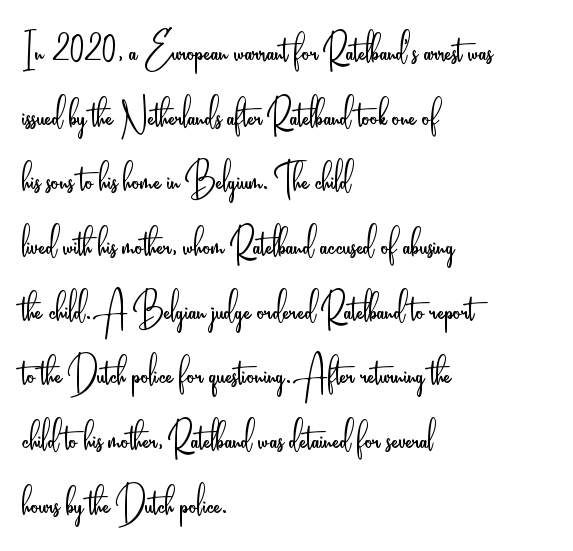
{"serif": "no", "bold": "no", "weight": "light", "width": "condensed", "stroke_contrast": "low", "x_height": "small", "monospaced": "no", "underline": "no", "align": "left", "line_spacing": "normal", "line_spacing_ratio": 1.32, "letter_spacing": "normal", "letter_spacing_em": 0.0, "glyph_px": 49}
